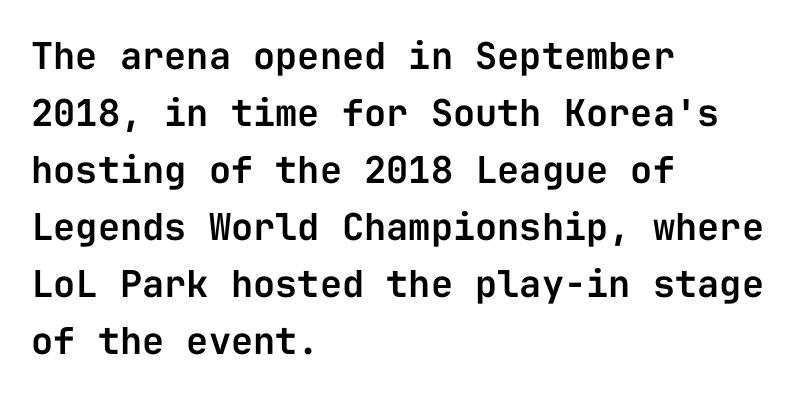
Students, note that the glyphs here touch the page at normal intervals. Is the block centered? No — it sits flush against the left margin. The zone under the glyphs is completely vacant. The letters march in equal steps, a hallmark of fixed-pitch type.
